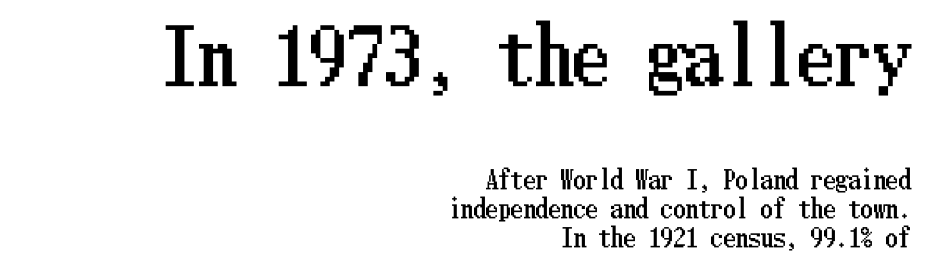
{"italic": "no", "width": "condensed", "stroke_contrast": "low", "x_height": "medium", "underline": "no", "align": "right", "line_spacing_ratio": 1.16, "letter_spacing": "normal", "letter_spacing_em": 0.0, "larger_block": "first", "size_ratio": 3.0, "glyph_px": 75}
